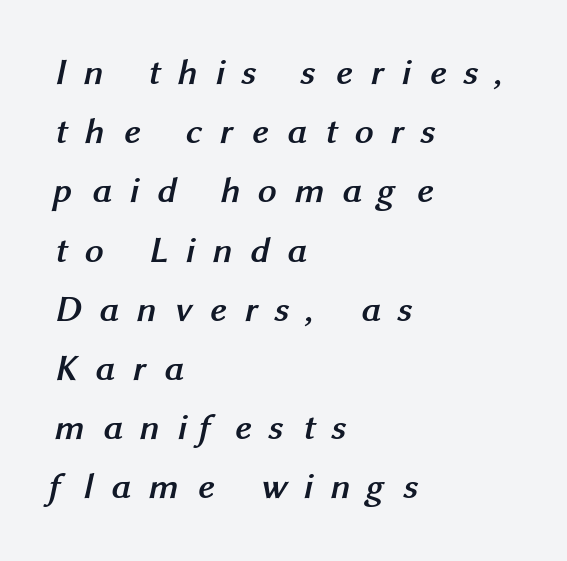
{"serif": "no", "bold": "yes", "weight": "semibold", "width": "normal", "stroke_contrast": "medium", "x_height": "medium", "monospaced": "no", "underline": "no", "align": "left", "line_spacing": "normal", "line_spacing_ratio": 1.6, "letter_spacing": "wide", "letter_spacing_em": 0.48, "glyph_px": 37}
